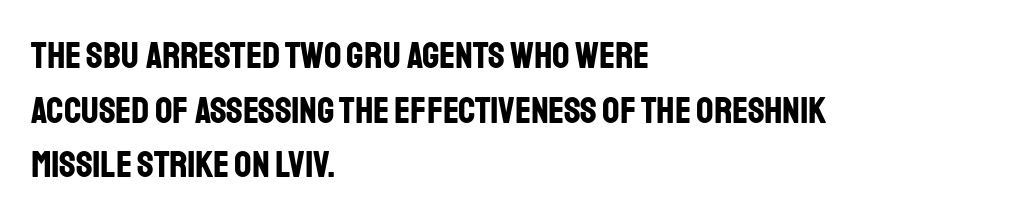
The sample has been set heavy, in full bold. Each line starts at the same left margin while the right side varies. Students, note that the glyphs here touch the page at normal intervals. Unlike italic type, these characters show no tilt at all. These lines are composed in type without serifs. The space beneath each line is pristine and unruled.
